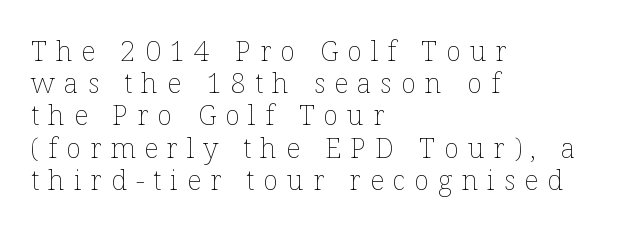
The image shows 28 px thin type, upright; set left-aligned, tight line spacing (1.15x), unusually wide letter spacing (+0.32 em), not underlined; low stroke contrast and a medium x-height.
